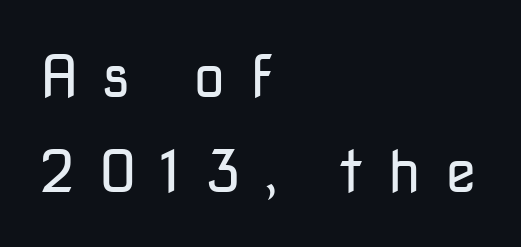
Q: Is the text bold? A: No.
Q: Is the text italic (slanted)? A: No, it is upright.
Q: Is the typeface a serif or a sans-serif typeface? A: Sans-serif.
Q: Is the text underlined? A: No.
Q: How is the paragraph aligned? A: Left-aligned.
Q: Is the spacing between letters normal or unusually wide? A: Unusually wide.
Q: Is the spacing between lines tight, normal or loose? A: Normal.
Q: Width (condensed, normal, or wide)? A: Normal.
Q: Stroke contrast? A: Low.
Q: x-height? A: Medium.
Q: Monospaced? A: No.
